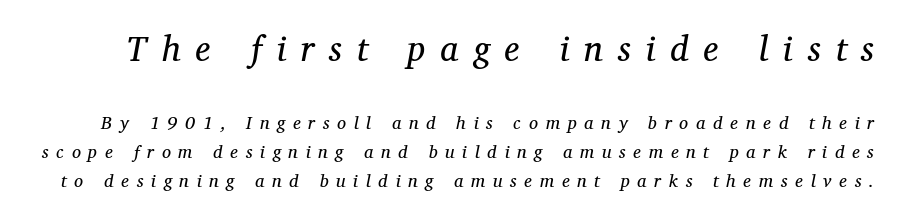
{"serif": "yes", "italic": "yes", "lean": "right", "slant_degrees": 12, "bold": "no", "weight": "regular", "width": "normal", "stroke_contrast": "medium", "x_height": "medium", "monospaced": "no", "underline": "no", "line_spacing": "normal", "line_spacing_ratio": 1.62, "letter_spacing": "wide", "letter_spacing_em": 0.43, "larger_block": "first", "size_ratio": 1.94, "glyph_px": 35}
